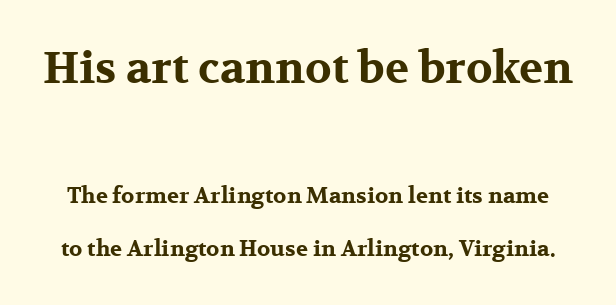
Q: Is the text bold? A: Yes.
Q: Is the text italic (slanted)? A: No, it is upright.
Q: Is the typeface a serif or a sans-serif typeface? A: Serif.
Q: Is the text underlined? A: No.
Q: Is the spacing between letters normal or unusually wide? A: Normal.
Q: Is the spacing between lines tight, normal or loose? A: Loose.
Q: Which block of text is set in a larger size, the first (top) or the second (bottom)? A: The first (top) one.
Q: Width (condensed, normal, or wide)? A: Wide.
Q: Stroke contrast? A: Medium.
Q: x-height? A: Medium.
Q: Monospaced? A: No.
